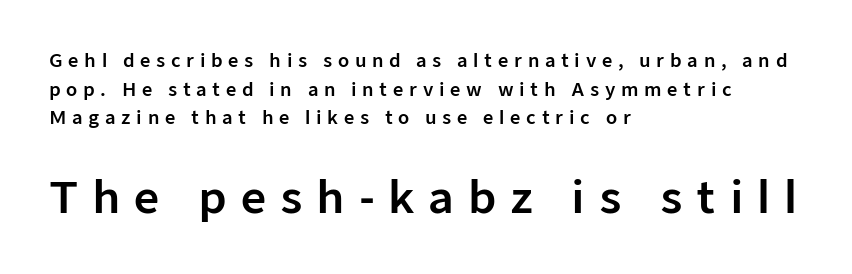
The later block is typeset at a bigger size than the earlier block. Grotesque or geometric, the face here clearly has no serifs. This sample has the flowing, uneven cadence of proportional lettering. Posture: upright roman. Reading down the block, your eye returns to a fixed left position each line.
